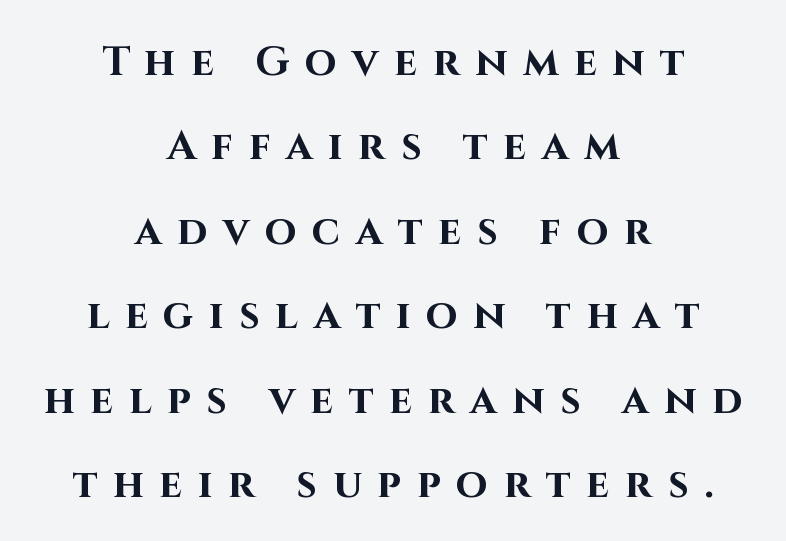
A bare baseline throughout the passage. Look at the stroke-to-counter ratio: heavy, a bold. A typesetter would call this proportional, since set widths differ per character. Are there feet on the stems? There aren't — it's a sans. Tracking value appears strongly positive — letters spread wide.
